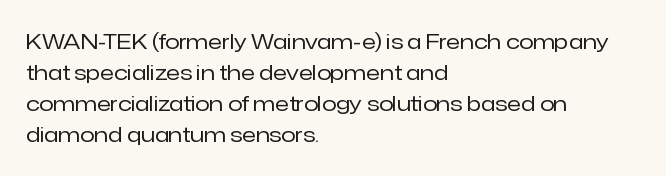
{"italic": "no", "bold": "no", "underline": "no", "align": "left", "line_spacing": "normal", "line_spacing_ratio": 1.48, "letter_spacing": "normal", "letter_spacing_em": 0.0, "glyph_px": 21}
